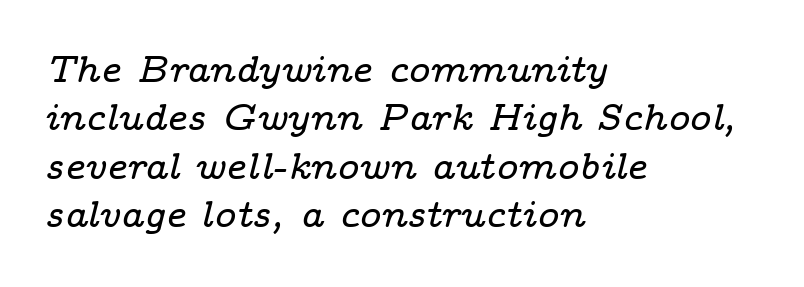
The image shows 37 px wide serif type, italic (leaning right); set left-aligned, normal line spacing (1.31x), normal letter spacing, not underlined; low stroke contrast and a medium x-height.
